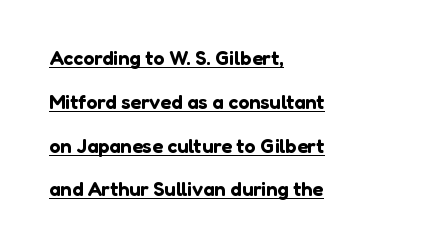
The image shows 20 px text type, upright; set left-aligned, loose line spacing (2.19x), normal letter spacing, underlined.
